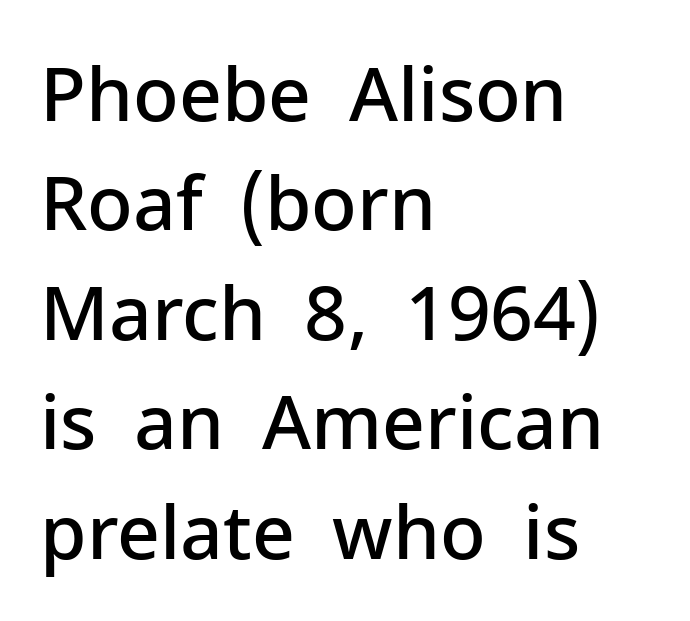
Characters follow at the spacing the type designer built in. The passage shown stacks its lines at a standard gap. Grotesque or geometric, the face here clearly has no serifs. Every stem runs plumb, perpendicular to the baseline. Is the block centered? No — it sits flush against the left margin. Typographic density is moderately raised because the face is semibold.
